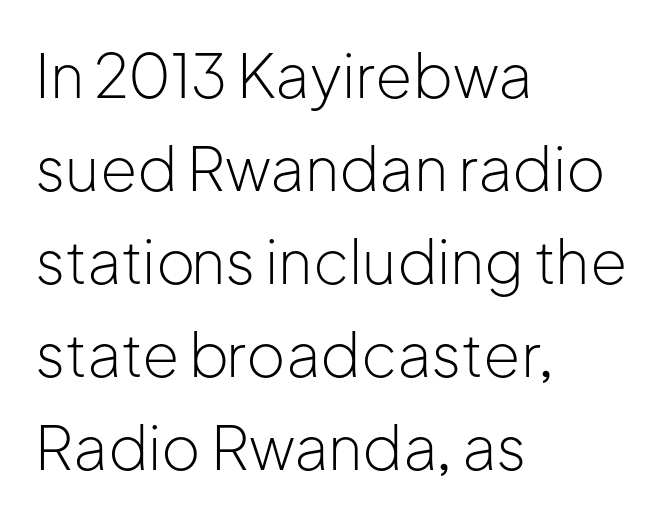
Q: Is the text bold? A: No.
Q: Is the text italic (slanted)? A: No, it is upright.
Q: Is the typeface a serif or a sans-serif typeface? A: Sans-serif.
Q: Is the text underlined? A: No.
Q: How is the paragraph aligned? A: Left-aligned.
Q: Is the spacing between letters normal or unusually wide? A: Normal.
Q: Is the spacing between lines tight, normal or loose? A: Normal.
Q: Width (condensed, normal, or wide)? A: Normal.
Q: Stroke contrast? A: Low.
Q: x-height? A: Medium.
Q: Monospaced? A: No.
